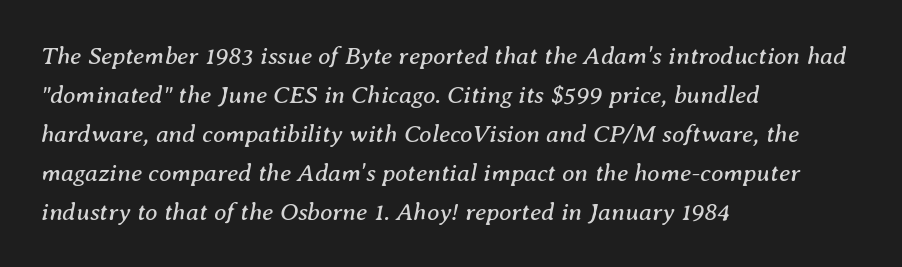
This sample is left-justified, so line endings fall wherever the words run out. Weight class: somewhere from thin through regular. The glyphs are unaccompanied by any horizontal stroke below them. In terms of letterspacing, this is plain default setting.
